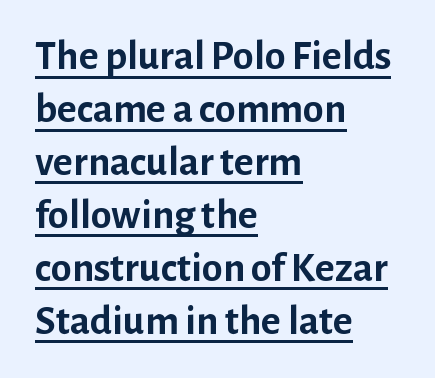
The lettering is marked with a stroke running underneath it. The letters sit at their default tracking, neither squeezed nor spread. This is sans-serif lettering, the kind often seen on screens and signage. Emphasis by weight is at full strength: bold. Do the characters align in a grid? No, the font is proportional.
